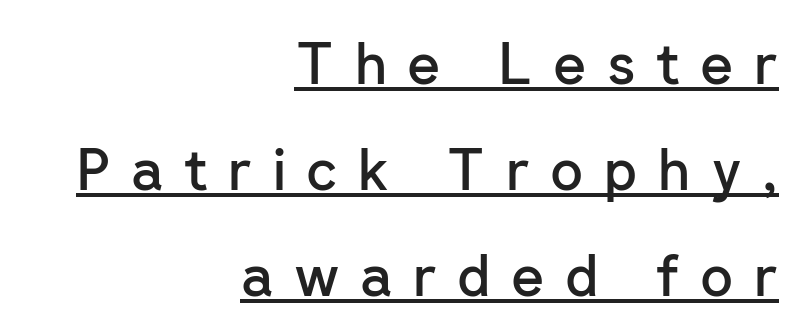
Note: no serifs on the glyphs. You could not count columns in this text — the font is proportionally spaced. Beneath each row of characters lies a ruled line. In CSS terms this would be text-align: right.
